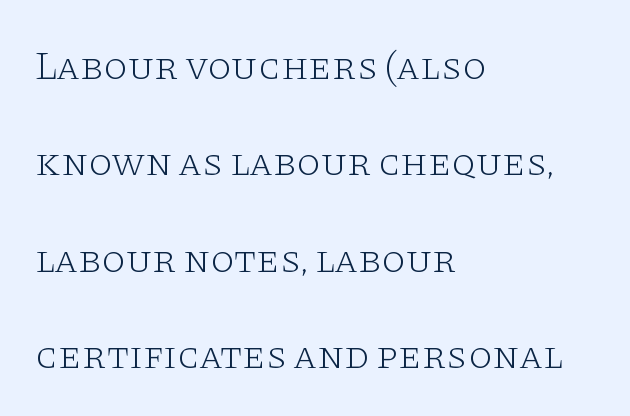
Q: Is the text bold? A: No.
Q: Is the text italic (slanted)? A: No, it is upright.
Q: Is the typeface a serif or a sans-serif typeface? A: Serif.
Q: Is the text underlined? A: No.
Q: How is the paragraph aligned? A: Left-aligned.
Q: Is the spacing between letters normal or unusually wide? A: Normal.
Q: Is the spacing between lines tight, normal or loose? A: Loose.
Q: Width (condensed, normal, or wide)? A: Wide.
Q: Stroke contrast? A: Low.
Q: x-height? A: Large.
Q: Monospaced? A: No.
